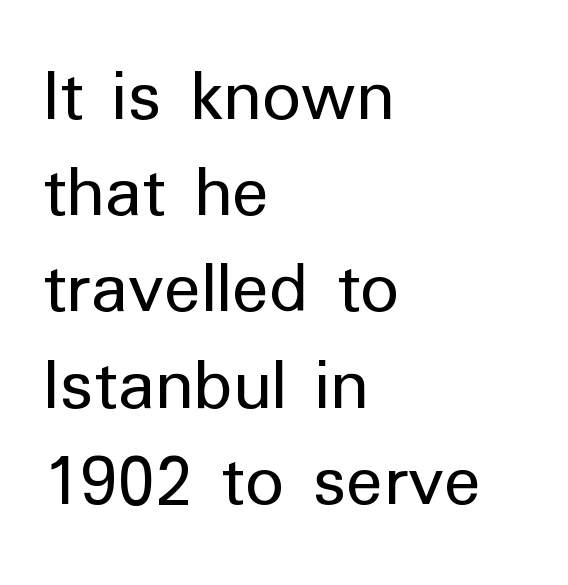
{"serif": "no", "italic": "no", "bold": "no", "weight": "regular", "width": "normal", "stroke_contrast": "low", "x_height": "medium", "monospaced": "no", "underline": "no", "align": "left", "line_spacing": "normal", "line_spacing_ratio": 1.25, "letter_spacing": "normal", "letter_spacing_em": 0.0, "glyph_px": 77}
